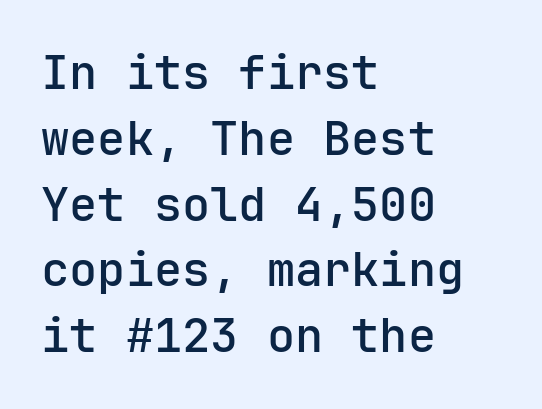
Reading down the block, your eye returns to a fixed left position each line. Standard letterfit; no display-style spreading of the glyphs. Examine the stroke ends and you'll find no serifs. Regular leading. On the weight axis this lands at semibold, roughly 600.
